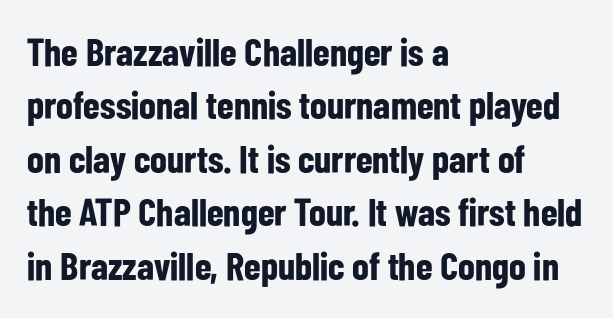
On the weight axis this lands at bold, roughly 700. Spacing between characters is what you'd get straight out of the box. Spacing verdict: proportional, widths tailored to each character. Just letters on the line, the space beneath them empty. Posture: upright roman. The ragged edge is on the right, which tells us the setting is flush left.
